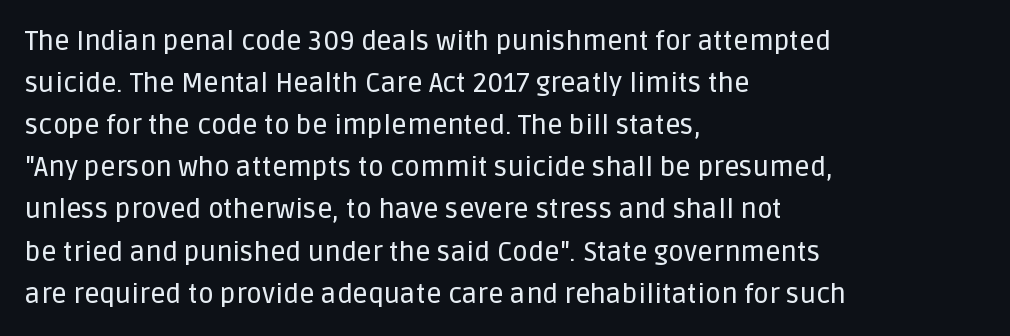
{"italic": "no", "underline": "no", "align": "left", "line_spacing": "normal", "line_spacing_ratio": 1.56, "letter_spacing": "normal", "letter_spacing_em": 0.0, "glyph_px": 27}
